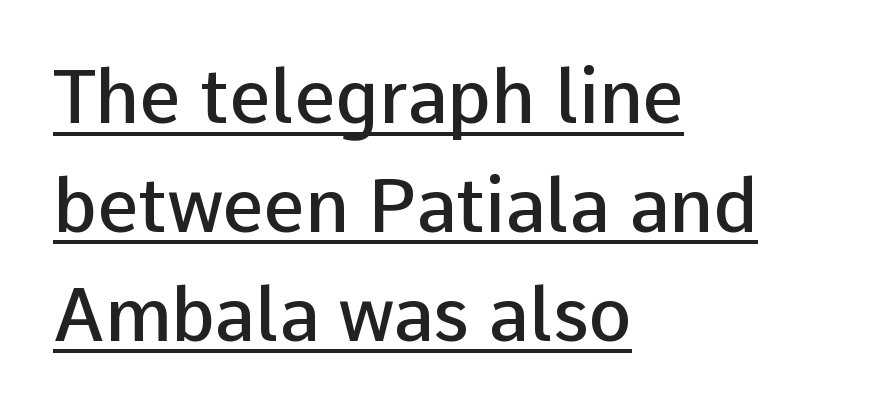
{"serif": "no", "italic": "no", "bold": "semi", "weight": "semibold", "width": "normal", "stroke_contrast": "low", "x_height": "medium", "monospaced": "no", "underline": "yes", "align": "left", "line_spacing": "normal", "line_spacing_ratio": 1.49, "letter_spacing": "normal", "letter_spacing_em": 0.0, "glyph_px": 73}
